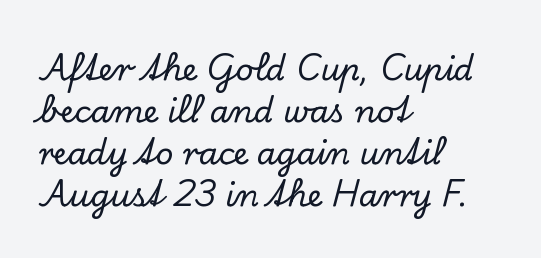
Q: Is the text italic (slanted)? A: Yes.
Q: Is the typeface a serif or a sans-serif typeface? A: Serif.
Q: Is the text underlined? A: No.
Q: How is the paragraph aligned? A: Left-aligned.
Q: Is the spacing between letters normal or unusually wide? A: Normal.
Q: Is the spacing between lines tight, normal or loose? A: Normal.
Q: Width (condensed, normal, or wide)? A: Normal.
Q: Stroke contrast? A: Low.
Q: x-height? A: Small.
Q: Monospaced? A: No.
